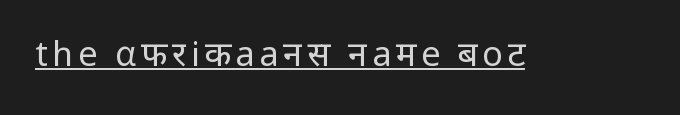
{"serif": "no", "italic": "no", "bold": "no", "weight": "regular", "width": "normal", "stroke_contrast": "low", "x_height": "medium", "monospaced": "no", "underline": "yes", "glyph_px": 34}
